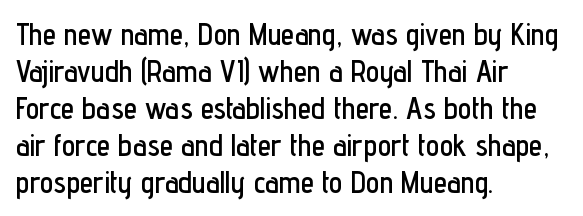
Q: Is the text italic (slanted)? A: No, it is upright.
Q: Is the typeface a serif or a sans-serif typeface? A: Sans-serif.
Q: Is the text underlined? A: No.
Q: How is the paragraph aligned? A: Left-aligned.
Q: Is the spacing between letters normal or unusually wide? A: Normal.
Q: Width (condensed, normal, or wide)? A: Condensed.
Q: Stroke contrast? A: Low.
Q: x-height? A: Medium.
Q: Monospaced? A: No.
